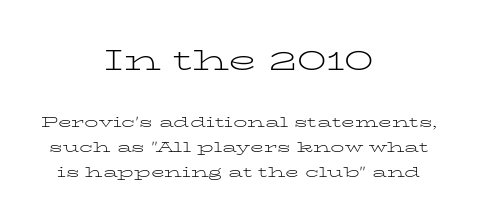
Every stem runs plumb, perpendicular to the baseline. Type size steps down from the first block to the second. These lines are centered, leaving both edges ragged. Bold? No — there's no thickening of the strokes.
